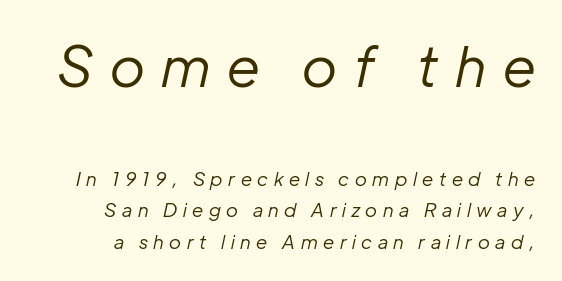
The axis of the letterforms is tilted away from vertical. Here the first block reads like a headline and the second like body copy. Which margin do the lines hug? The right one — the left edge is uneven. This sample keeps an unexceptional amount of space between lines. The horizontal fit of the characters is loose and conspicuously gappy.
